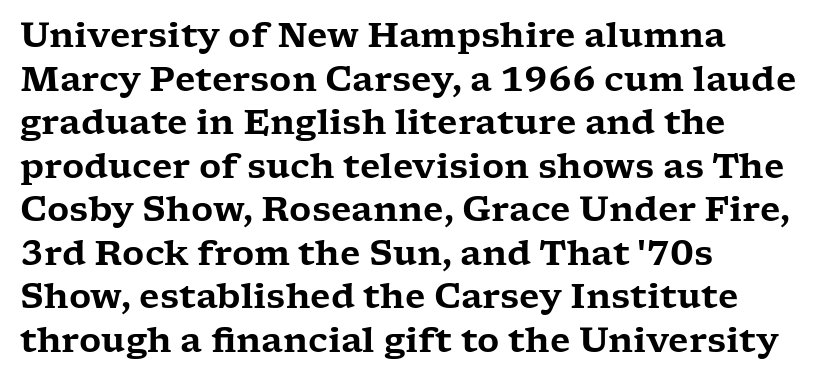
Q: Is the text italic (slanted)? A: No, it is upright.
Q: Is the typeface a serif or a sans-serif typeface? A: Serif.
Q: Is the text underlined? A: No.
Q: How is the paragraph aligned? A: Left-aligned.
Q: Is the spacing between letters normal or unusually wide? A: Normal.
Q: Is the spacing between lines tight, normal or loose? A: Normal.
Q: Width (condensed, normal, or wide)? A: Wide.
Q: Stroke contrast? A: Low.
Q: x-height? A: Medium.
Q: Monospaced? A: No.
